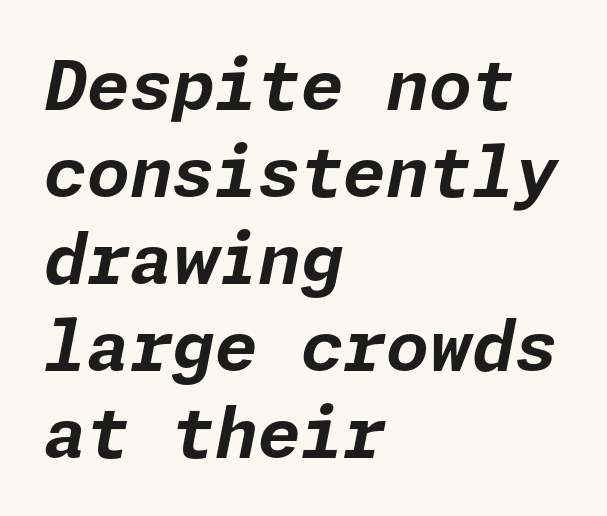
The passage shown stacks its lines at a standard gap. The type is set solid horizontally, with unmodified tracking. Bare-footed words on every line. Is the block centered? No — it sits flush against the left margin. Weight check: bold — yes, fully. Style check: oblique.
